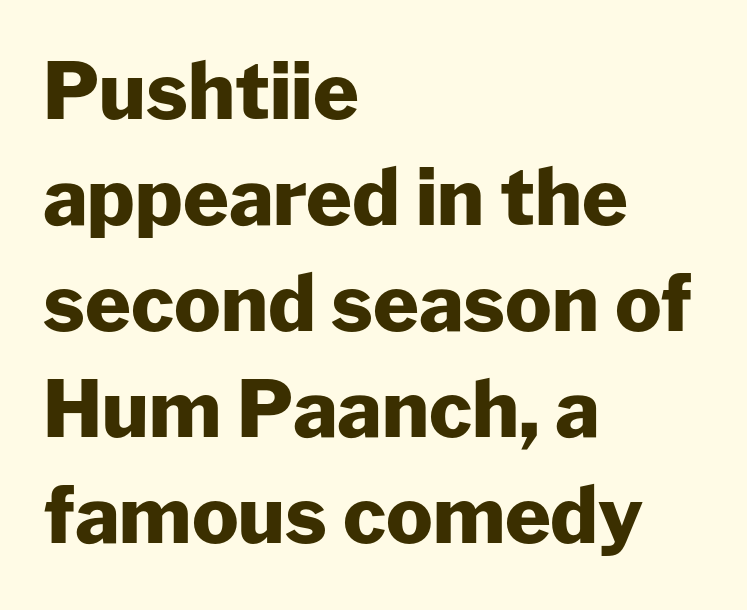
{"serif": "no", "italic": "no", "bold": "yes", "weight": "heavy", "width": "normal", "stroke_contrast": "low", "x_height": "medium", "monospaced": "no", "underline": "no", "align": "left", "line_spacing": "normal", "line_spacing_ratio": 1.36, "letter_spacing": "normal", "letter_spacing_em": 0.0, "glyph_px": 78}
